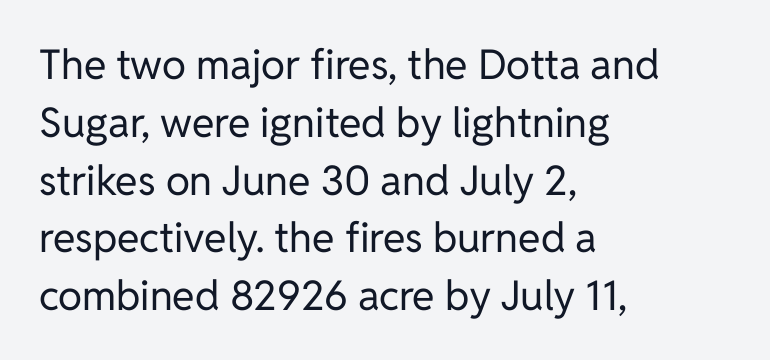
{"serif": "no", "italic": "no", "bold": "no", "weight": "regular", "width": "normal", "stroke_contrast": "low", "x_height": "medium", "monospaced": "no", "underline": "no", "align": "left", "line_spacing": "normal", "line_spacing_ratio": 1.41, "letter_spacing": "normal", "letter_spacing_em": 0.0, "glyph_px": 41}
